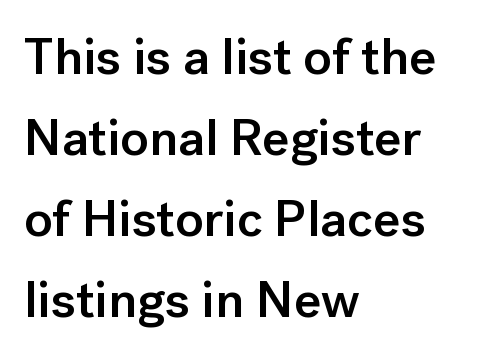
Q: Is the text bold? A: Semi-bold.
Q: Is the text italic (slanted)? A: No, it is upright.
Q: Is the typeface a serif or a sans-serif typeface? A: Sans-serif.
Q: Is the text underlined? A: No.
Q: How is the paragraph aligned? A: Left-aligned.
Q: Is the spacing between letters normal or unusually wide? A: Normal.
Q: Is the spacing between lines tight, normal or loose? A: Normal.
Q: Width (condensed, normal, or wide)? A: Normal.
Q: Stroke contrast? A: Low.
Q: x-height? A: Medium.
Q: Monospaced? A: No.
